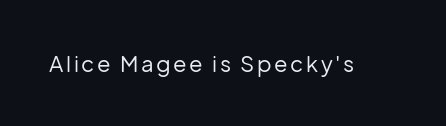
The image shows 22 px text type, upright; set not underlined.
